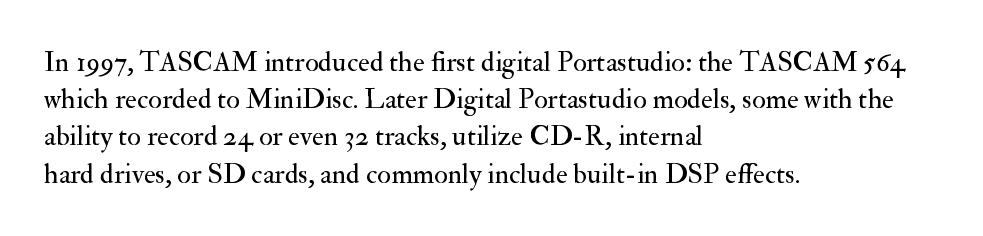
Q: Is the text bold? A: No.
Q: Is the text italic (slanted)? A: No, it is upright.
Q: Is the typeface a serif or a sans-serif typeface? A: Serif.
Q: Is the text underlined? A: No.
Q: How is the paragraph aligned? A: Left-aligned.
Q: Is the spacing between letters normal or unusually wide? A: Normal.
Q: Is the spacing between lines tight, normal or loose? A: Normal.
Q: Width (condensed, normal, or wide)? A: Normal.
Q: Stroke contrast? A: Medium.
Q: x-height? A: Small.
Q: Monospaced? A: No.
